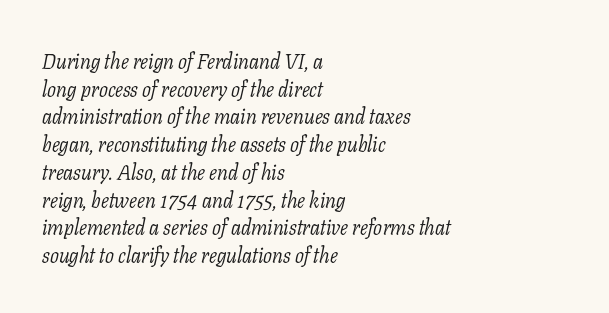
The image shows 21 px text type, italic (leaning right); set left-aligned, normal line spacing (1.32x), normal letter spacing, not underlined.
